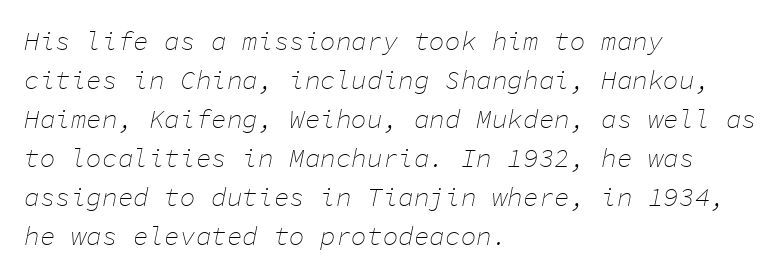
Q: Is the text bold? A: No.
Q: Is the text italic (slanted)? A: Yes, it leans right by about 11 degrees.
Q: Is the text underlined? A: No.
Q: How is the paragraph aligned? A: Left-aligned.
Q: Is the spacing between letters normal or unusually wide? A: Normal.
Q: Is the spacing between lines tight, normal or loose? A: Normal.
